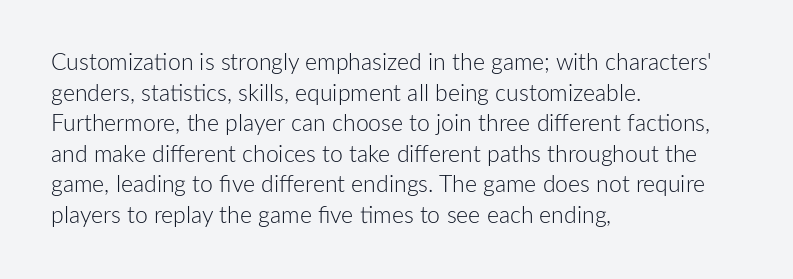
Q: Is the text bold? A: No.
Q: Is the text italic (slanted)? A: No, it is upright.
Q: Is the text underlined? A: No.
Q: How is the paragraph aligned? A: Left-aligned.
Q: Is the spacing between letters normal or unusually wide? A: Normal.
Q: Is the spacing between lines tight, normal or loose? A: Normal.
